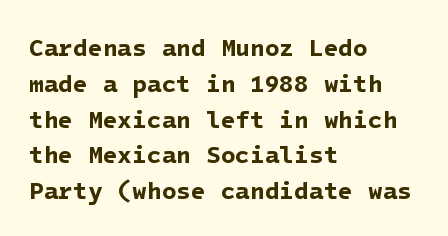
Q: Is the text bold? A: Yes.
Q: Is the text underlined? A: No.
Q: How is the paragraph aligned? A: Left-aligned.
Q: Is the spacing between letters normal or unusually wide? A: Normal.
Q: Is the spacing between lines tight, normal or loose? A: Normal.
